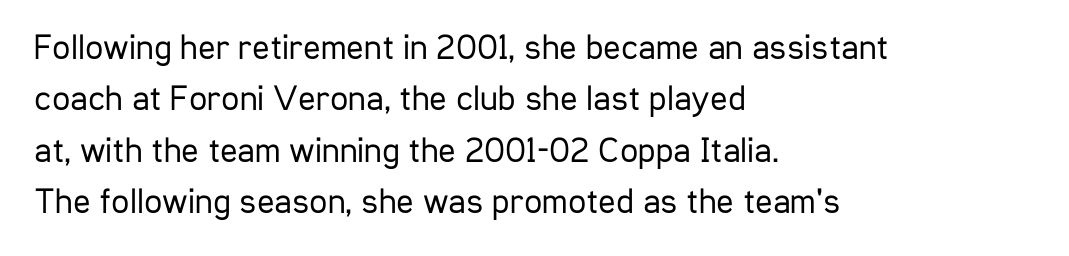
{"serif": "no", "italic": "no", "bold": "no", "weight": "regular", "width": "condensed", "stroke_contrast": "low", "x_height": "medium", "monospaced": "no", "underline": "no", "align": "left", "line_spacing": "normal", "line_spacing_ratio": 1.43, "letter_spacing": "normal", "letter_spacing_em": 0.0, "glyph_px": 36}
